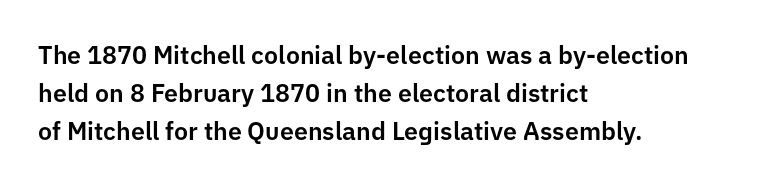
The image shows 25 px text type, upright; set left-aligned, normal line spacing (1.53x), normal letter spacing, not underlined.
